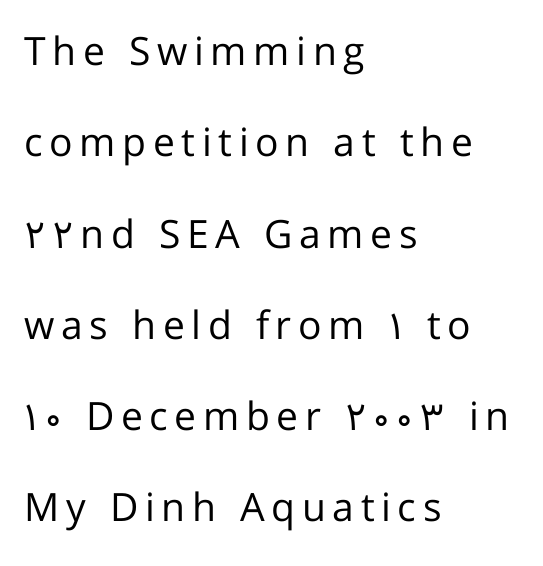
These glyphs show unthickened strokes, regular width or finer. The passage shown stacks its lines with a broad gap. Does the copy run flush right? No — it runs flush left. It's the straight-up-and-down kind of type. Has an underline been added? It has not. No feet cap the strokes, marking this as sans-serif type.
